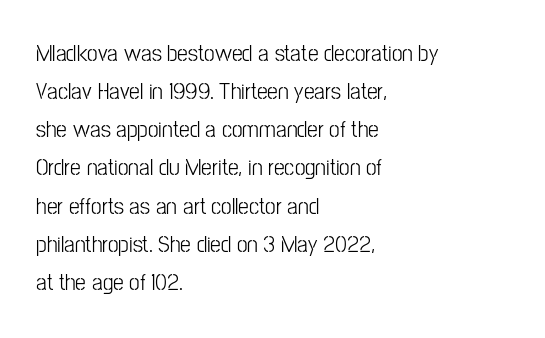
Is there much room between lines? A standard amount, neither cramped nor airy. A roman cut, with each character standing at attention. How are the letters spaced? Ordinarily, with no added tracking. This rendering features lettering with no underline. The paragraph shown leans on its left margin. The weight tops out at a normal text grade.
